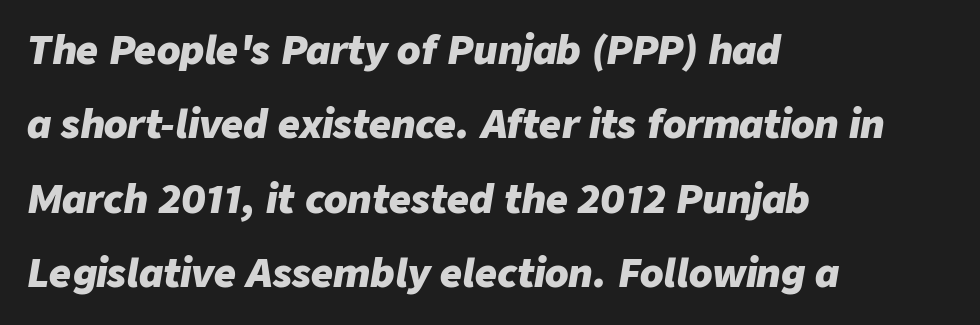
The image shows 38 px heavy type, italic (leaning right); set left-aligned, loose line spacing (1.96x), normal letter spacing, not underlined; low stroke contrast and a medium x-height.
